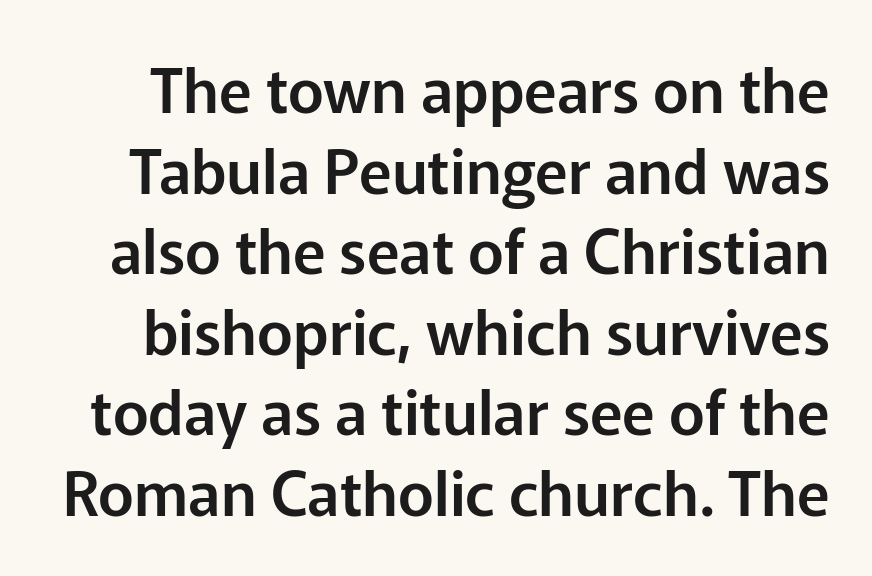
Q: Is the text italic (slanted)? A: No, it is upright.
Q: Is the typeface a serif or a sans-serif typeface? A: Sans-serif.
Q: Is the text underlined? A: No.
Q: Is the spacing between letters normal or unusually wide? A: Normal.
Q: Is the spacing between lines tight, normal or loose? A: Normal.
Q: Width (condensed, normal, or wide)? A: Normal.
Q: Stroke contrast? A: Low.
Q: x-height? A: Medium.
Q: Monospaced? A: No.
